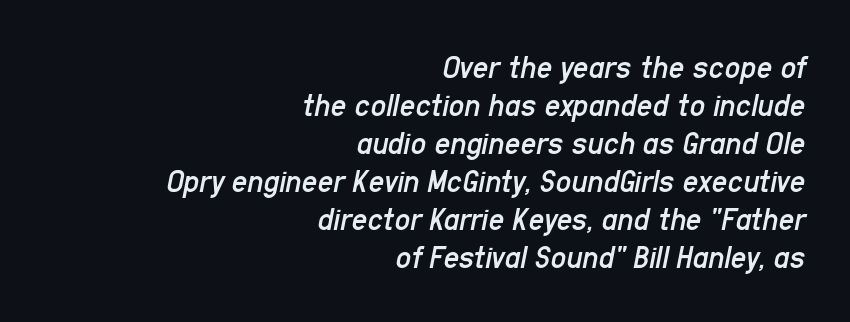
Type without underlining. Weight class: somewhere from thin through regular. Looks like regular typesetting: each glyph gets only the width it needs. The lines in this sample share a right terminus and differ only in where they begin. The rendering uses a small line-height, squeezing the rows. Spacing between characters is what you'd get straight out of the box.
